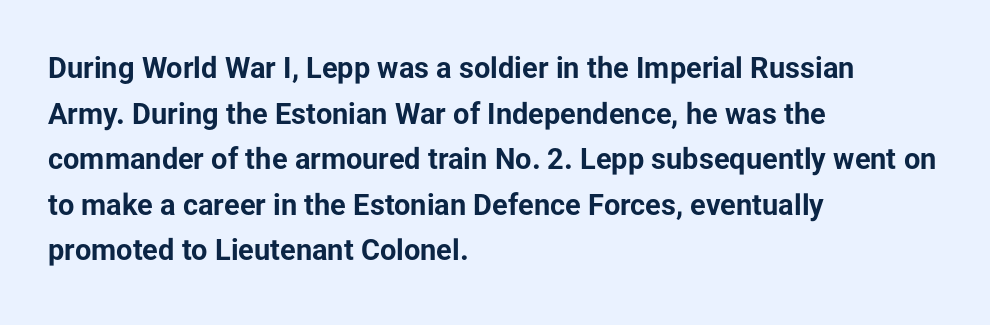
{"serif": "no", "italic": "no", "bold": "yes", "weight": "bold", "width": "normal", "stroke_contrast": "low", "x_height": "medium", "monospaced": "no", "underline": "no", "align": "left", "line_spacing": "normal", "line_spacing_ratio": 1.57, "letter_spacing": "normal", "letter_spacing_em": 0.0, "glyph_px": 29}
